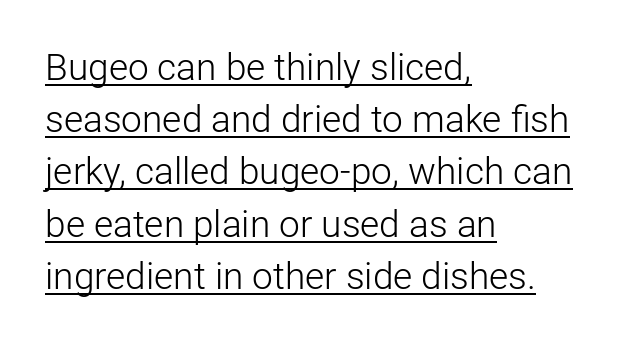
The image shows 37 px light sans-serif type, upright; set left-aligned, normal line spacing (1.41x), normal letter spacing, underlined; low stroke contrast and a medium x-height.
